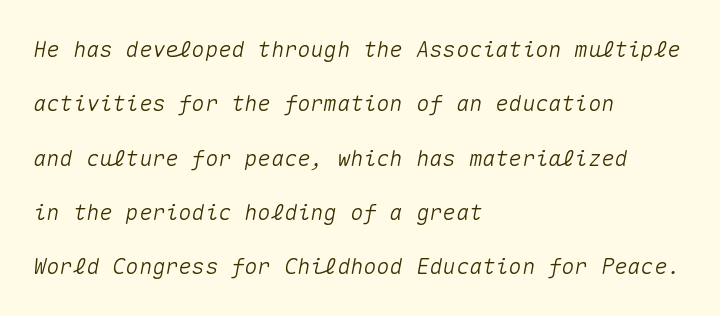
Q: Is the text italic (slanted)? A: Yes, it leans right by about 10 degrees.
Q: Is the text underlined? A: No.
Q: How is the paragraph aligned? A: Left-aligned.
Q: Is the spacing between letters normal or unusually wide? A: Normal.
Q: Is the spacing between lines tight, normal or loose? A: Loose.
